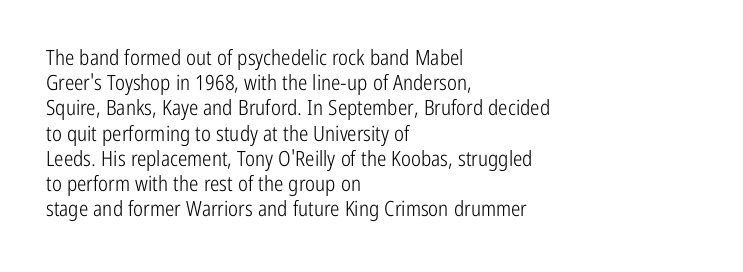
{"italic": "no", "bold": "no", "underline": "no", "align": "left", "line_spacing_ratio": 1.2, "letter_spacing": "normal", "letter_spacing_em": 0.0, "glyph_px": 21}
